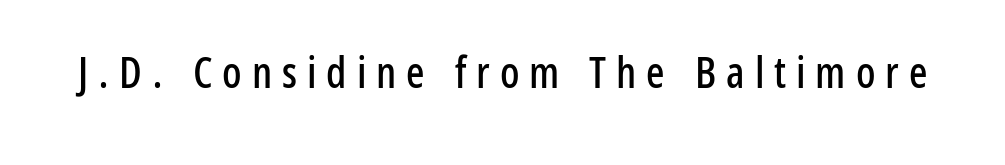
Q: Is the text italic (slanted)? A: No, it is upright.
Q: Is the typeface a serif or a sans-serif typeface? A: Sans-serif.
Q: Is the text underlined? A: No.
Q: Is the spacing between letters normal or unusually wide? A: Unusually wide.
Q: Width (condensed, normal, or wide)? A: Condensed.
Q: Stroke contrast? A: Low.
Q: x-height? A: Medium.
Q: Monospaced? A: No.
